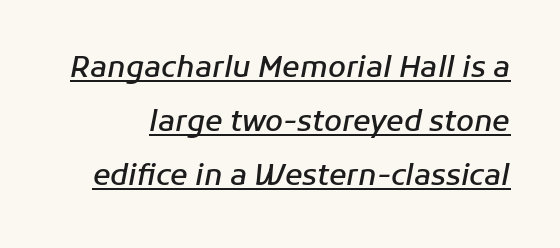
Here the glyphs are tracked normally, forming tight word shapes. Italic: yes, the glyphs are oblique. Character widths vary here, with narrow letters taking less room than wide ones. Typesetter's note: demi weight, one step under bold. Decoration check: the copy is underlined.
